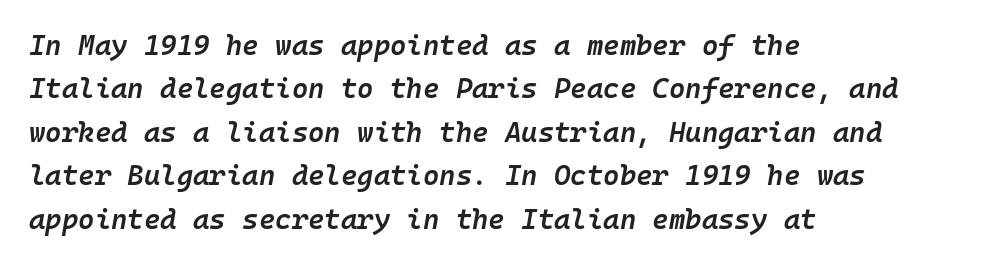
In CSS terms this would be text-align: left. The designer left line spacing at the default. Looks like terminal output: every glyph gets an equal slot. Short note: letters normally spaced. The strokes are fattened partway — semibold, not bold.
